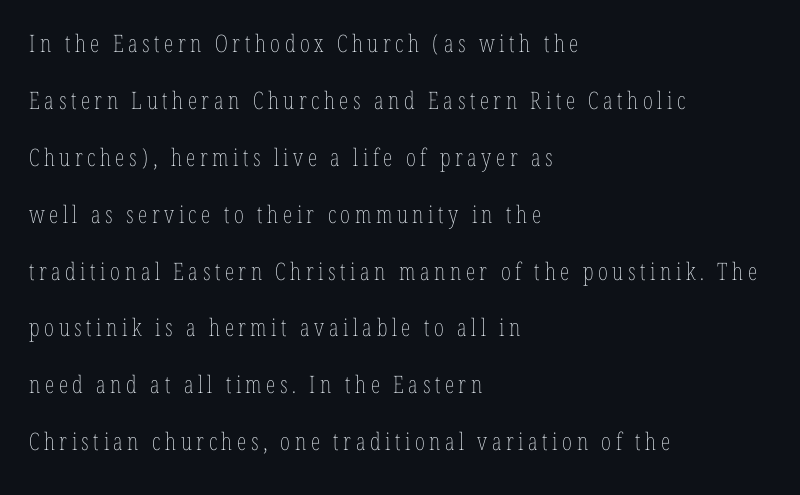
{"italic": "no", "bold": "no", "underline": "no", "align": "left", "line_spacing": "loose", "line_spacing_ratio": 2.37, "glyph_px": 24}
